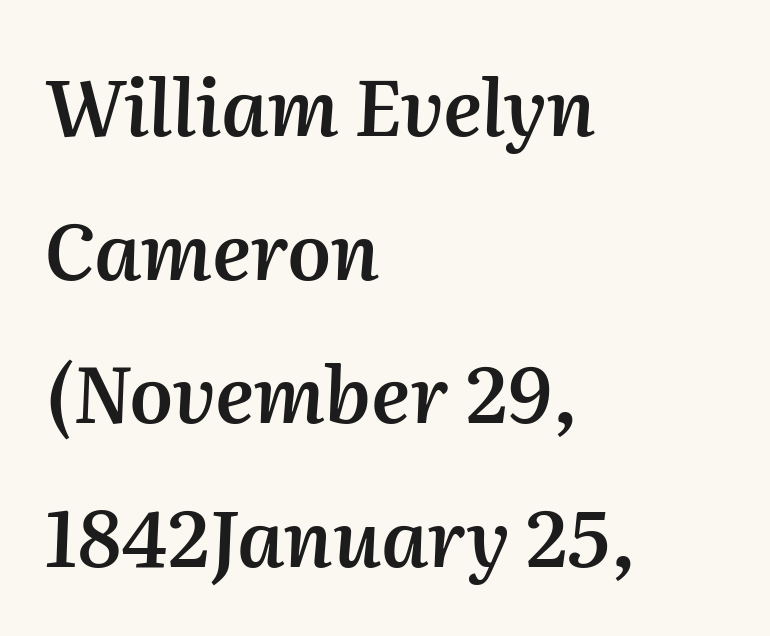
{"italic": "yes", "lean": "right", "slant_degrees": 2, "bold": "semi", "weight": "semibold", "width": "normal", "stroke_contrast": "medium", "x_height": "medium", "monospaced": "no", "underline": "no", "align": "left", "line_spacing_ratio": 1.84, "letter_spacing": "normal", "letter_spacing_em": 0.0, "glyph_px": 78}
